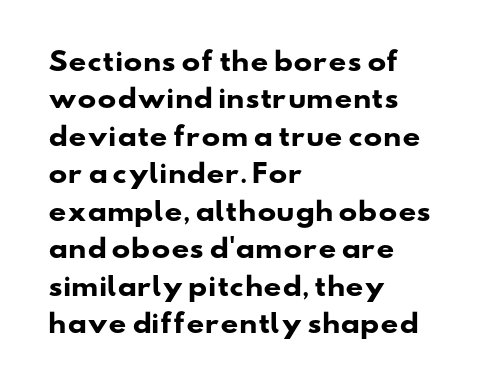
{"bold": "yes", "underline": "no", "align": "left", "line_spacing": "normal", "line_spacing_ratio": 1.5, "letter_spacing": "normal", "letter_spacing_em": 0.0, "glyph_px": 25}
